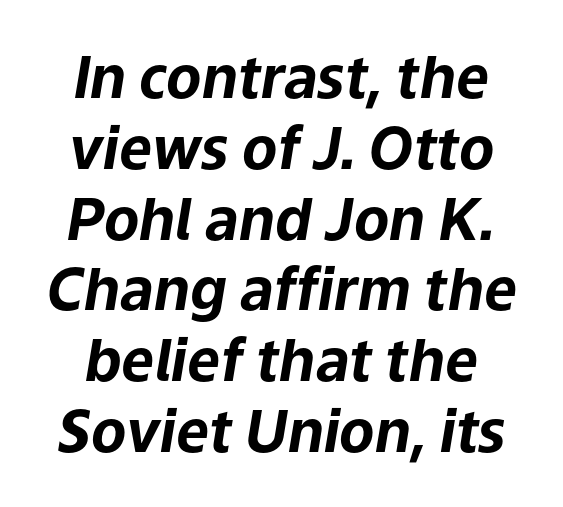
A full-strength bold gives these letters their thick strokes. Do the characters align in a grid? No, the font is proportional. Notice how the stems are inclined rather than vertical — that's the hallmark of italics. How are the letters spaced? Ordinarily, with no added tracking.
